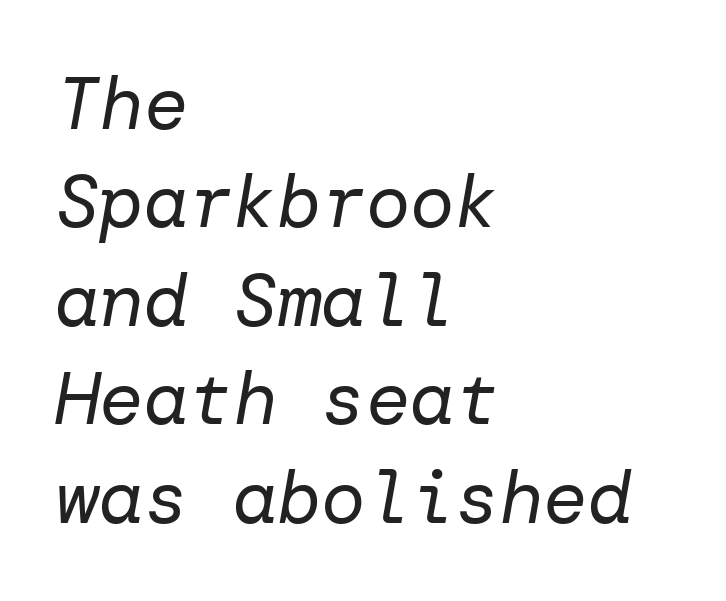
Q: Is the text bold? A: No.
Q: Is the text italic (slanted)? A: Yes, it leans right by about 10 degrees.
Q: Is the text underlined? A: No.
Q: How is the paragraph aligned? A: Left-aligned.
Q: Is the spacing between letters normal or unusually wide? A: Normal.
Q: Is the spacing between lines tight, normal or loose? A: Normal.
Q: Width (condensed, normal, or wide)? A: Normal.
Q: Stroke contrast? A: Low.
Q: x-height? A: Medium.
